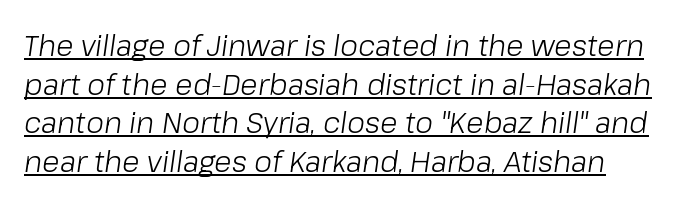
Q: Is the text bold? A: No.
Q: Is the text italic (slanted)? A: Yes, it leans right by about 8 degrees.
Q: Is the text underlined? A: Yes.
Q: Is the spacing between letters normal or unusually wide? A: Normal.
Q: Is the spacing between lines tight, normal or loose? A: Normal.
Q: Width (condensed, normal, or wide)? A: Normal.
Q: Stroke contrast? A: Low.
Q: x-height? A: Medium.
Q: Monospaced? A: No.
